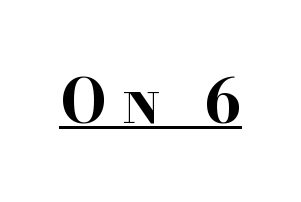
{"serif": "yes", "italic": "no", "bold": "yes", "weight": "bold", "width": "wide", "stroke_contrast": "high", "x_height": "small", "monospaced": "no", "underline": "yes", "letter_spacing": "wide", "letter_spacing_em": 0.23, "glyph_px": 61}
